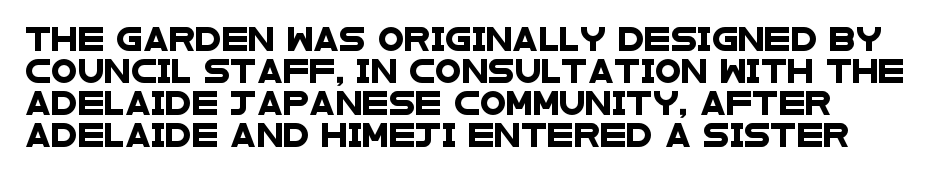
The image shows 24 px text type; set normal line spacing (1.33x), normal letter spacing, not underlined.
